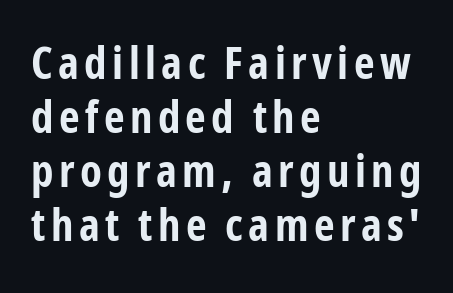
Typeset ragged right — the left edge is the straight one. Character widths vary here, with narrow letters taking less room than wide ones. How heavy is the stroke? Heavy — this is a bold. Style check: upright. I'd call this a sans setting — the letters go barefoot. Just letters on the line, the space beneath them empty.
